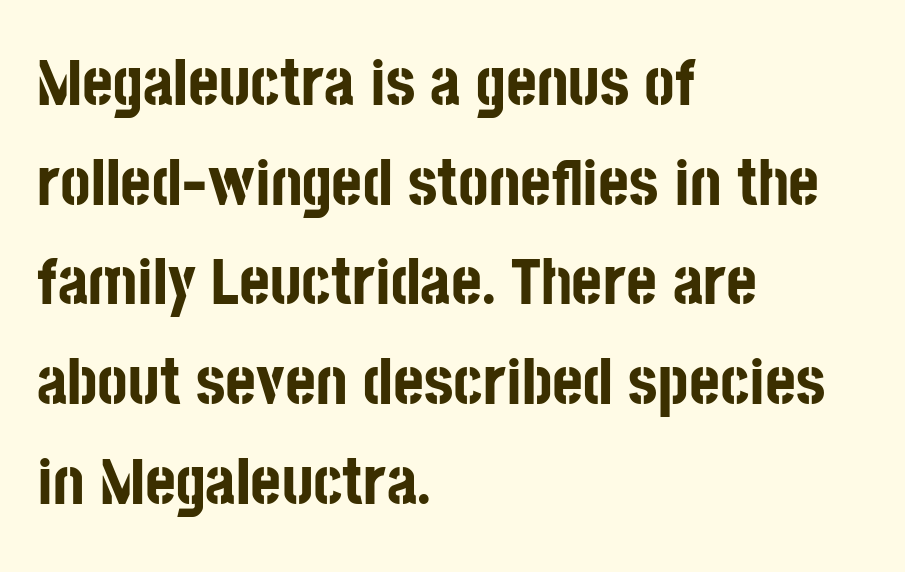
Q: Is the text bold? A: Yes.
Q: Is the text italic (slanted)? A: No, it is upright.
Q: Is the typeface a serif or a sans-serif typeface? A: Sans-serif.
Q: Is the text underlined? A: No.
Q: How is the paragraph aligned? A: Left-aligned.
Q: Is the spacing between letters normal or unusually wide? A: Normal.
Q: Is the spacing between lines tight, normal or loose? A: Normal.
Q: Width (condensed, normal, or wide)? A: Condensed.
Q: Stroke contrast? A: Low.
Q: x-height? A: Large.
Q: Monospaced? A: No.
